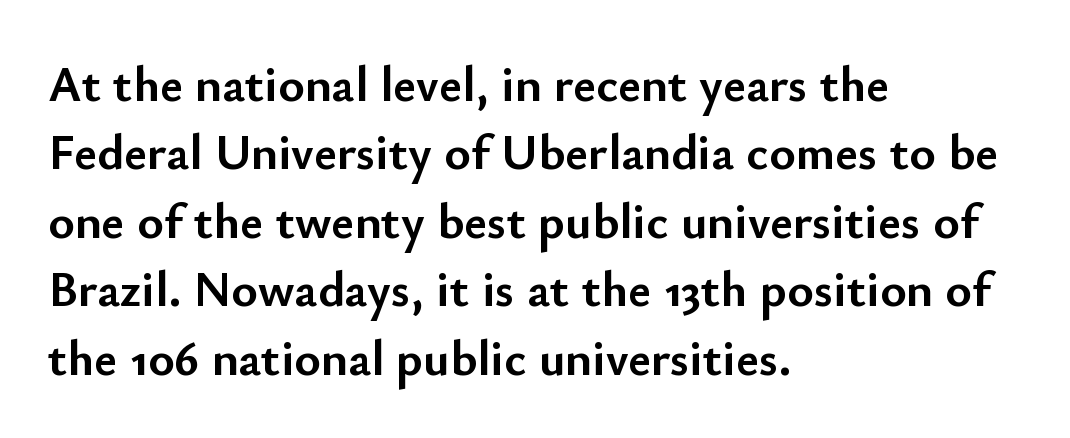
{"serif": "no", "italic": "no", "bold": "yes", "weight": "semibold", "width": "normal", "stroke_contrast": "low", "x_height": "small", "monospaced": "no", "underline": "no", "align": "left", "line_spacing": "normal", "line_spacing_ratio": 1.37, "letter_spacing": "normal", "letter_spacing_em": 0.0, "glyph_px": 50}
